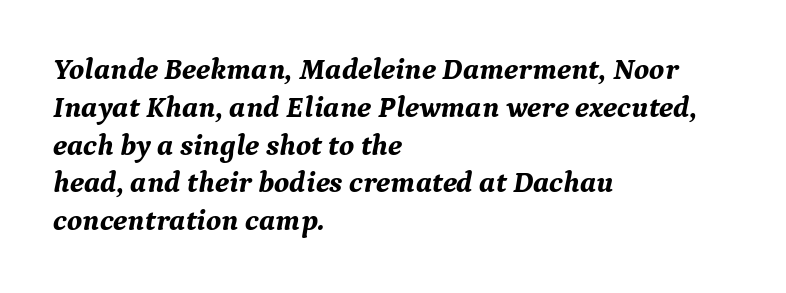
Q: Is the text bold? A: Yes.
Q: Is the text italic (slanted)? A: Yes, it leans right by about 9 degrees.
Q: Is the typeface a serif or a sans-serif typeface? A: Serif.
Q: Is the text underlined? A: No.
Q: How is the paragraph aligned? A: Left-aligned.
Q: Is the spacing between letters normal or unusually wide? A: Normal.
Q: Is the spacing between lines tight, normal or loose? A: Normal.
Q: Width (condensed, normal, or wide)? A: Normal.
Q: Stroke contrast? A: Medium.
Q: x-height? A: Medium.
Q: Monospaced? A: No.
